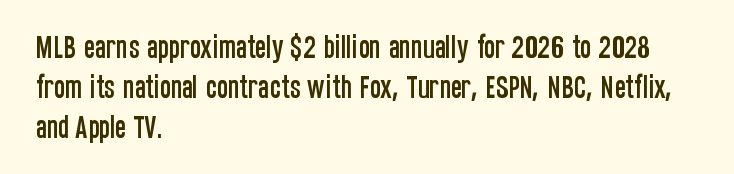
The image shows 26 px text type, upright; set left-aligned, normal line spacing (1.53x), normal letter spacing, not underlined.
